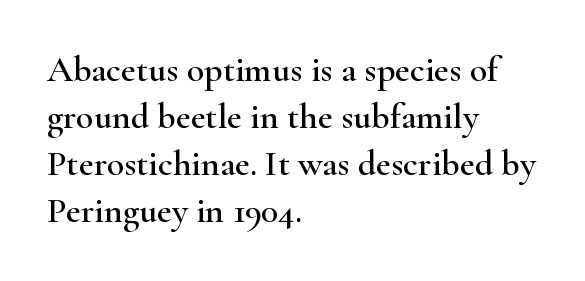
Q: Is the text italic (slanted)? A: No, it is upright.
Q: Is the typeface a serif or a sans-serif typeface? A: Serif.
Q: Is the text underlined? A: No.
Q: How is the paragraph aligned? A: Left-aligned.
Q: Is the spacing between letters normal or unusually wide? A: Normal.
Q: Is the spacing between lines tight, normal or loose? A: Normal.
Q: Width (condensed, normal, or wide)? A: Wide.
Q: Stroke contrast? A: High.
Q: x-height? A: Small.
Q: Monospaced? A: No.
